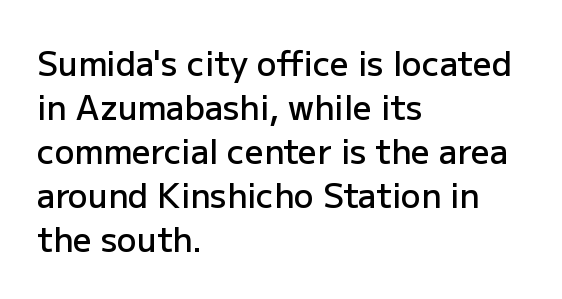
The image shows 33 px semibold sans-serif type, upright; set left-aligned, normal line spacing (1.33x), normal letter spacing, not underlined; low stroke contrast and a medium x-height.
